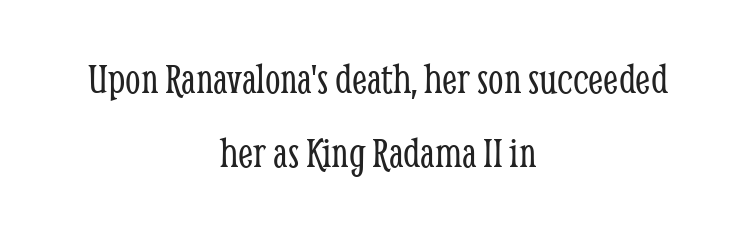
Every stem runs plumb, perpendicular to the baseline. Each letter keeps its own natural width here, so spacing adapts to shape. The lines are quadded center. The line-height multiplier appears to be the usual default. Does extra space separate the letters? No, they use regular spacing.
